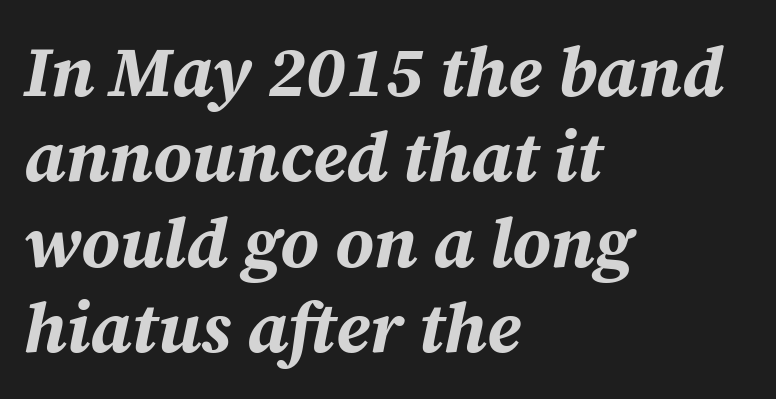
The image shows 70 px bold type, italic (leaning right); set left-aligned, line spacing 1.22x, normal letter spacing, not underlined; medium stroke contrast and a medium x-height.
